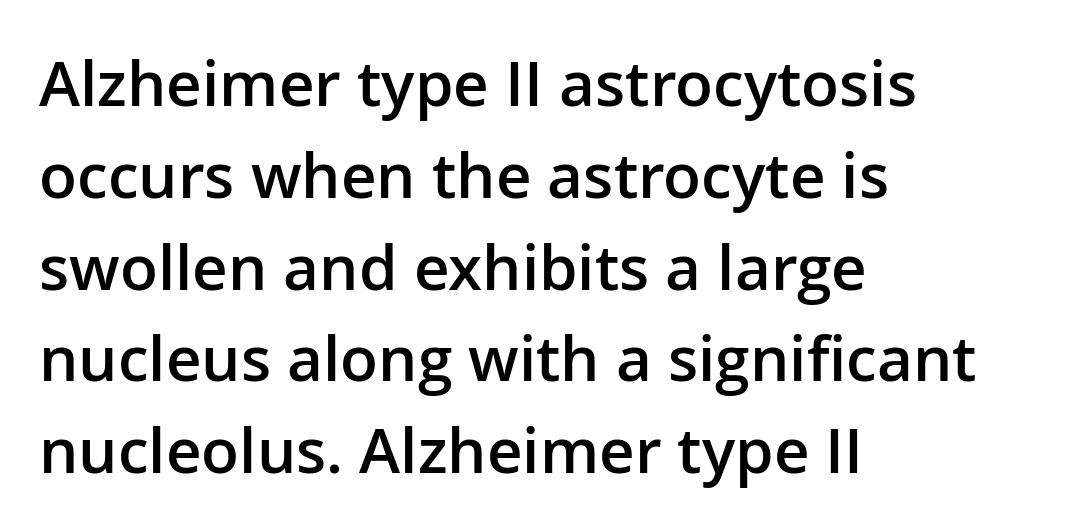
Character widths vary here, with narrow letters taking less room than wide ones. The type sits square on the baseline with zero lean. Whoever set this chose a conventional vertical rhythm. All the whitespace from short lines collects on the right. Slightly chunky letters — semibold, I'd say, not full bold. In terms of letterform style, serifs are entirely absent.
